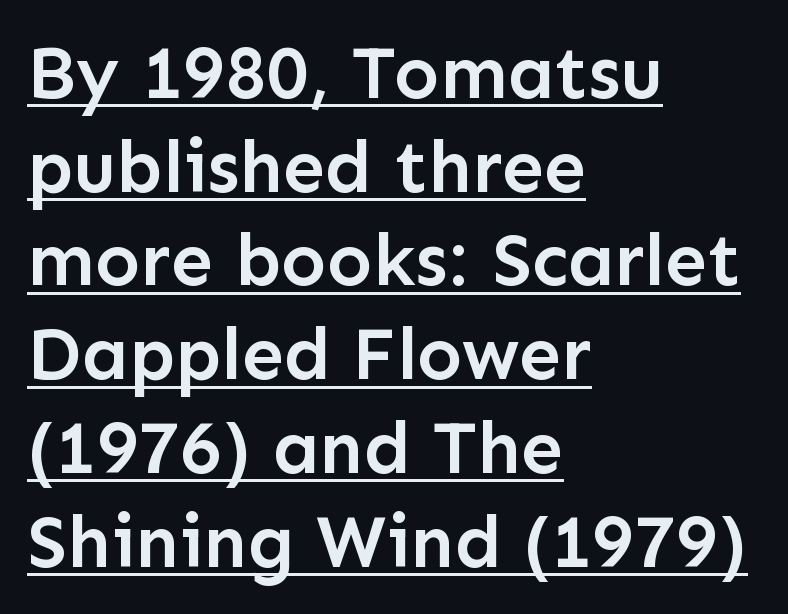
Q: Is the text bold? A: Semi-bold.
Q: Is the text italic (slanted)? A: No, it is upright.
Q: Is the typeface a serif or a sans-serif typeface? A: Sans-serif.
Q: Is the text underlined? A: Yes.
Q: How is the paragraph aligned? A: Left-aligned.
Q: Is the spacing between letters normal or unusually wide? A: Normal.
Q: Is the spacing between lines tight, normal or loose? A: Normal.
Q: Width (condensed, normal, or wide)? A: Normal.
Q: Stroke contrast? A: Low.
Q: x-height? A: Medium.
Q: Monospaced? A: No.
